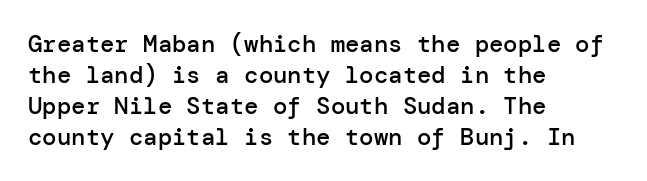
The image shows 24 px text type, upright; set left-aligned, normal line spacing (1.29x), normal letter spacing, not underlined.
